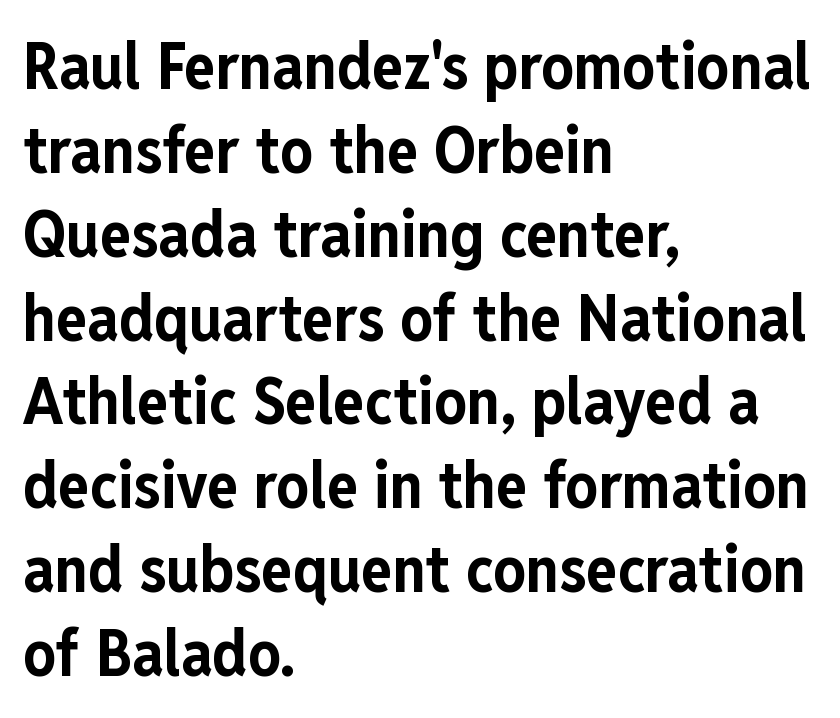
Unmarked baselines from the first word to the last. Font category for this specimen: sans-serif. The lines in this sample share a left origin and differ only in where they stop. The letters are bold, with thick, heavy strokes. The line texture is even and compact thanks to regular tracking. Tall strokes in this sample are plumb rather than angled.
